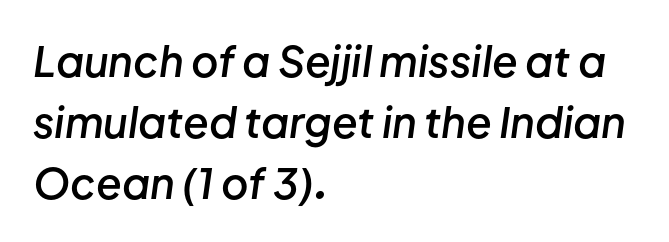
The image shows 42 px semibold type, italic (leaning right); set left-aligned, normal line spacing (1.45x), normal letter spacing, not underlined; low stroke contrast and a medium x-height.
